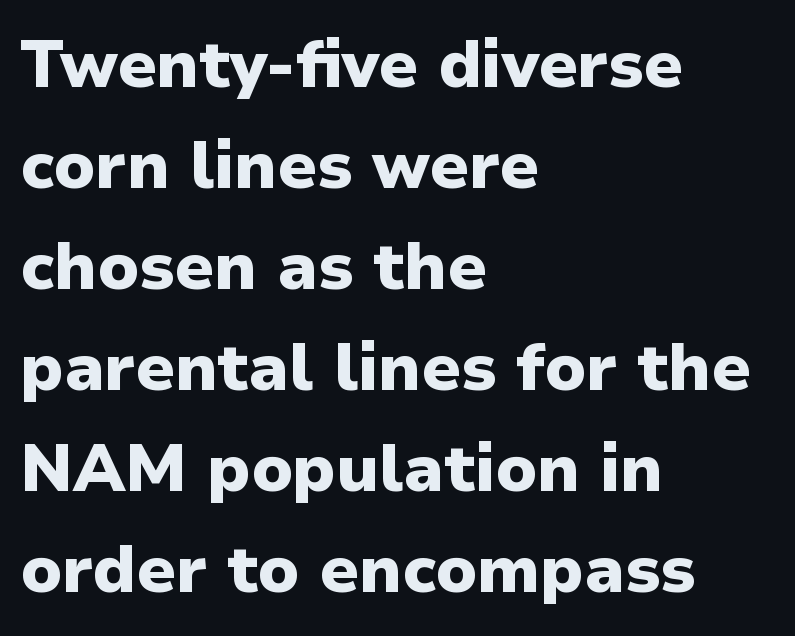
The image shows 66 px heavy sans-serif type, upright; set left-aligned, normal line spacing (1.53x), normal letter spacing, not underlined; low stroke contrast and a medium x-height.
